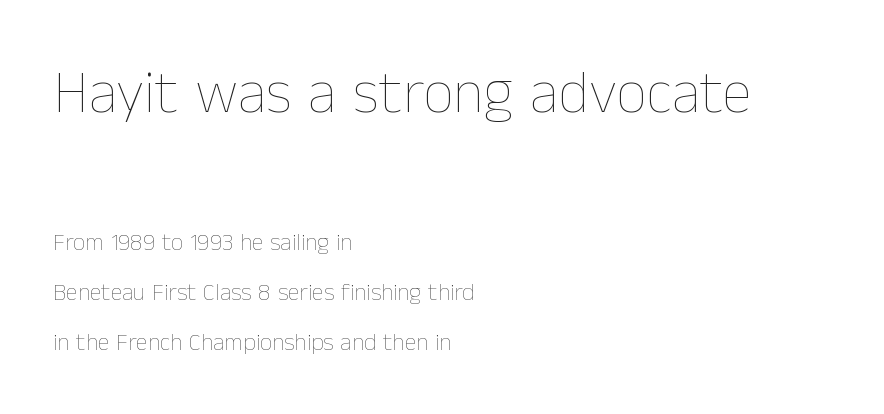
Q: Is the text bold? A: No.
Q: Is the text italic (slanted)? A: No, it is upright.
Q: Is the text underlined? A: No.
Q: How is the paragraph aligned? A: Left-aligned.
Q: Is the spacing between letters normal or unusually wide? A: Normal.
Q: Is the spacing between lines tight, normal or loose? A: Loose.
Q: Which block of text is set in a larger size, the first (top) or the second (bottom)? A: The first (top) one.
Q: Width (condensed, normal, or wide)? A: Normal.
Q: Stroke contrast? A: Low.
Q: x-height? A: Medium.
Q: Monospaced? A: No.
